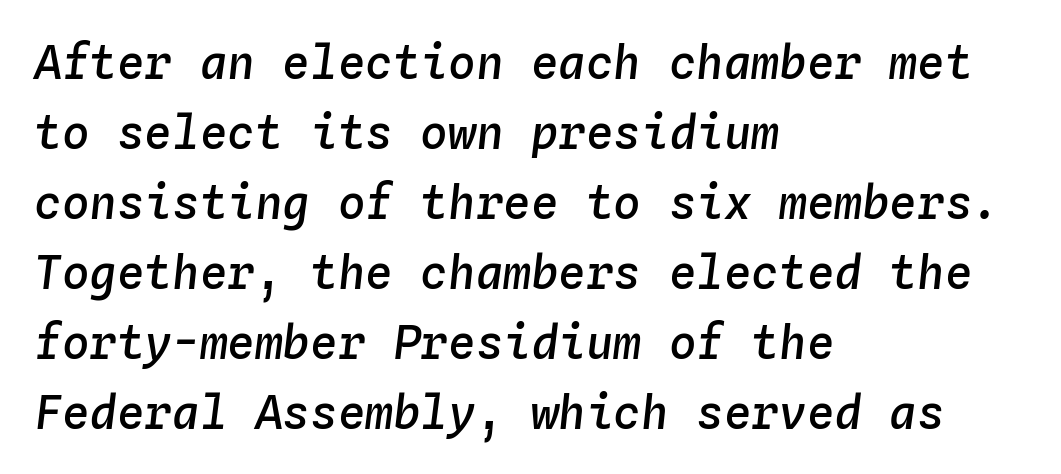
{"italic": "yes", "lean": "right", "slant_degrees": 4, "bold": "semi", "weight": "semibold", "width": "normal", "stroke_contrast": "low", "x_height": "medium", "monospaced": "yes", "underline": "no", "align": "left", "line_spacing": "normal", "line_spacing_ratio": 1.52, "letter_spacing": "normal", "letter_spacing_em": 0.0, "glyph_px": 46}
